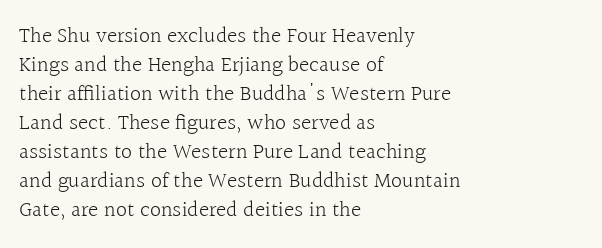
Q: Is the text bold? A: No.
Q: Is the text italic (slanted)? A: No, it is upright.
Q: Is the text underlined? A: No.
Q: How is the paragraph aligned? A: Left-aligned.
Q: Is the spacing between letters normal or unusually wide? A: Normal.
Q: Is the spacing between lines tight, normal or loose? A: Normal.
